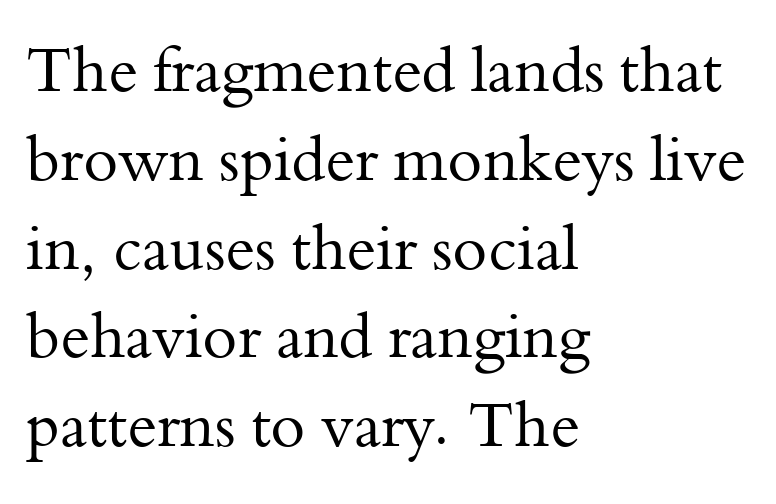
The rendering uses natural spacing where letterforms have individual widths. This sample uses plain, unmodified letter spacing. Characters remain perfectly vertical along every line. Letters rest on an invisible, unmarked baseline. Letters have the restrained weight of plain body copy at most. Horizontal alignment here is leftward, the default for most running prose.
